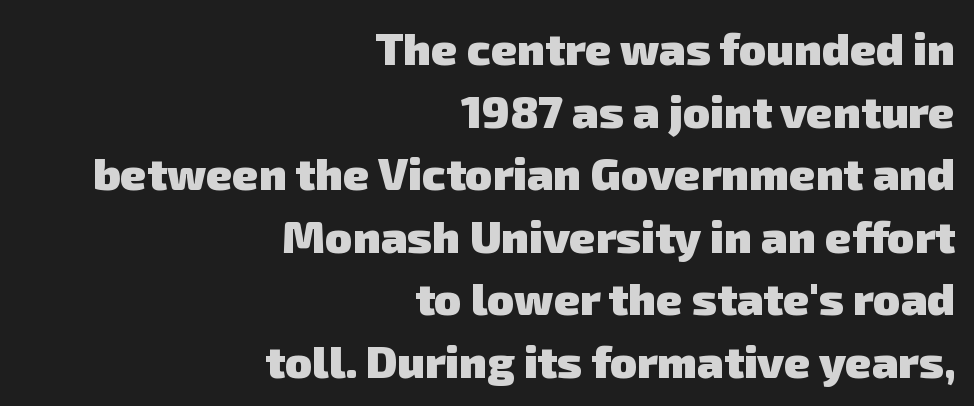
{"serif": "no", "bold": "yes", "weight": "heavy", "width": "normal", "stroke_contrast": "low", "x_height": "medium", "monospaced": "no", "underline": "no", "align": "right", "line_spacing": "normal", "line_spacing_ratio": 1.39, "letter_spacing": "normal", "letter_spacing_em": 0.0, "glyph_px": 45}
